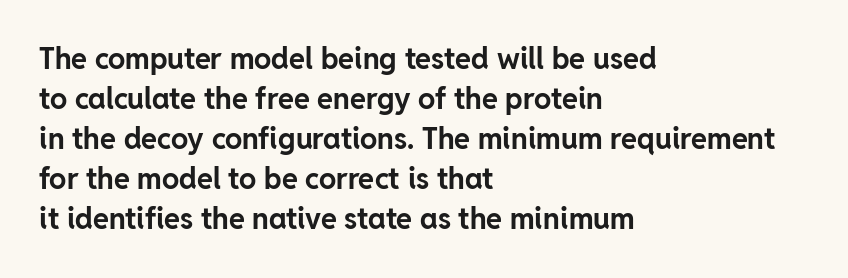
The strokes are fattened all the way to bold. The passage shown is typeset with a sans-serif family. A roman cut, with each character standing at attention. Spacing verdict: proportional, widths tailored to each character. Decoration check: the copy has no underline. What stands out about the letter spacing? Nothing — it is the standard amount.
